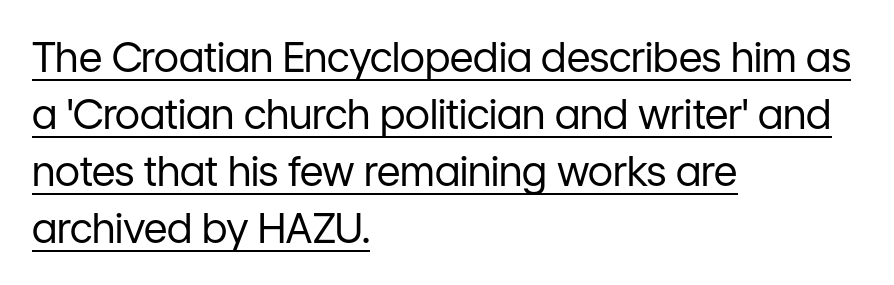
The setting favours the left margin, as ordinary paragraphs usually do. Interline gaps are of average width in this sample. Decoration check: the copy is underlined. Is the letter spacing exaggerated? No — it looks like the ordinary default. This sample uses a sans-serif face.
